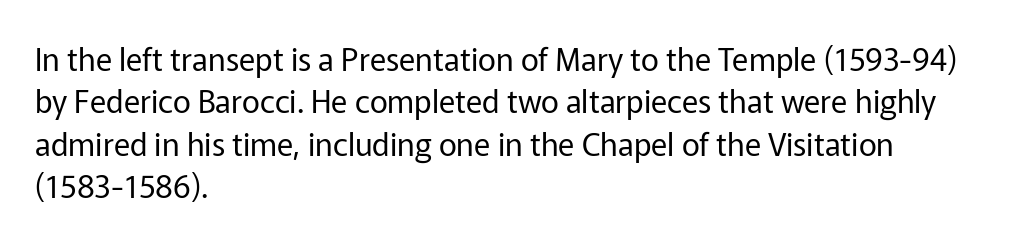
The image shows 31 px regular-weight sans-serif type, upright; set left-aligned, normal line spacing (1.37x), normal letter spacing, not underlined; low stroke contrast and a medium x-height.
